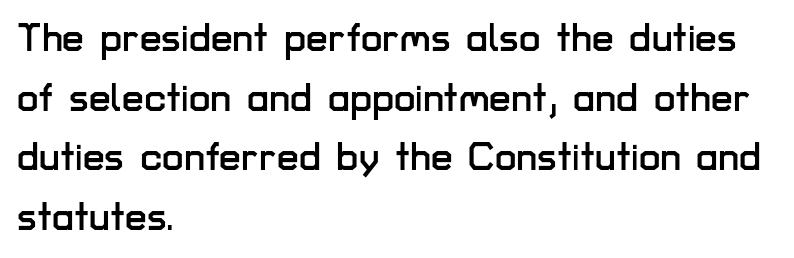
Proportional: the letters do not fall into vertical columns. Do the letters lean? They stand straight. Typeset ragged right — the left edge is the straight one. This is sans-serif lettering, the kind often seen on screens and signage. Each row of text sits above clean, open space. Observe the ordinary spacing: letters are neighbours, not strangers.
